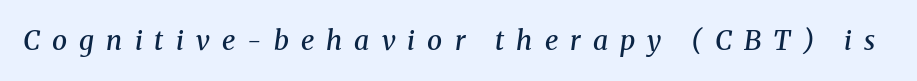
The image shows 27 px text type, italic (leaning right); set unusually wide letter spacing (+0.45 em), not underlined.
